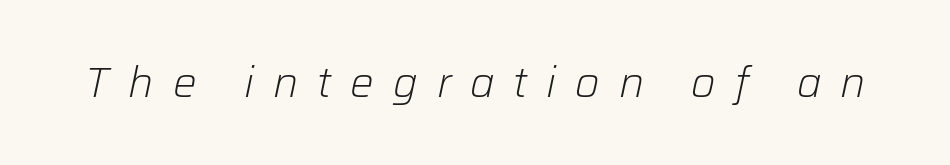
{"italic": "yes", "lean": "right", "slant_degrees": 12, "bold": "no", "weight": "light", "width": "normal", "stroke_contrast": "low", "x_height": "medium", "monospaced": "no", "underline": "no", "letter_spacing": "wide", "letter_spacing_em": 0.45, "glyph_px": 42}
